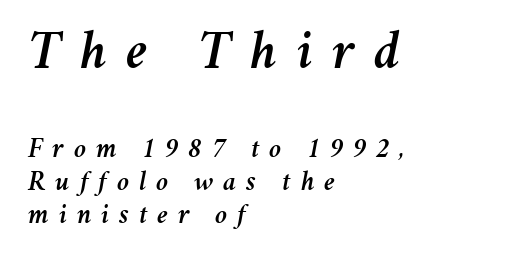
Q: Is the text italic (slanted)? A: Yes, it leans right by about 11 degrees.
Q: Is the text underlined? A: No.
Q: How is the paragraph aligned? A: Left-aligned.
Q: Is the spacing between letters normal or unusually wide? A: Unusually wide.
Q: Which block of text is set in a larger size, the first (top) or the second (bottom)? A: The first (top) one.
Q: Width (condensed, normal, or wide)? A: Normal.
Q: Stroke contrast? A: Medium.
Q: x-height? A: Medium.
Q: Monospaced? A: No.
